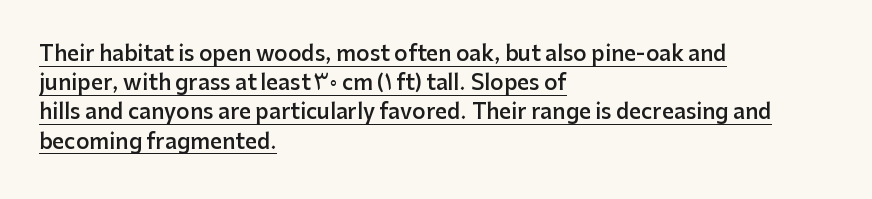
{"italic": "no", "bold": "semi", "underline": "yes", "align": "left", "line_spacing": "normal", "line_spacing_ratio": 1.39, "letter_spacing": "normal", "letter_spacing_em": 0.0, "glyph_px": 21}
